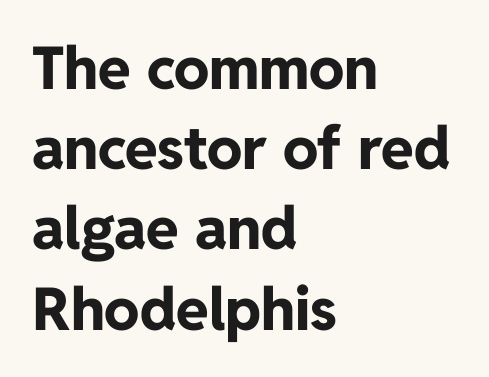
Q: Is the text bold? A: Yes.
Q: Is the text italic (slanted)? A: No, it is upright.
Q: Is the typeface a serif or a sans-serif typeface? A: Sans-serif.
Q: Is the text underlined? A: No.
Q: How is the paragraph aligned? A: Left-aligned.
Q: Is the spacing between letters normal or unusually wide? A: Normal.
Q: Is the spacing between lines tight, normal or loose? A: Normal.
Q: Width (condensed, normal, or wide)? A: Normal.
Q: Stroke contrast? A: Low.
Q: x-height? A: Medium.
Q: Monospaced? A: No.
